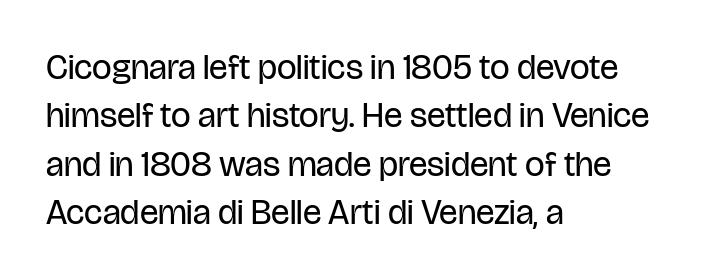
Nothing unusual about the tracking: characters are spaced as the font intends. Style check: upright. The area under the type is left untouched. The rendering uses natural spacing where letterforms have individual widths. Each stroke keeps to a modest, everyday thickness or less.
